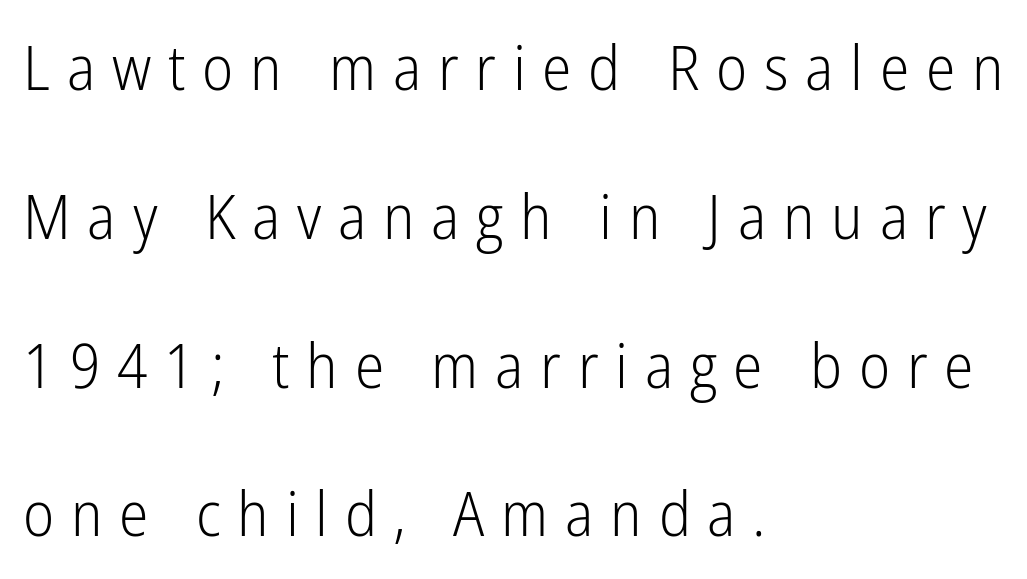
Q: Is the text bold? A: No.
Q: Is the text italic (slanted)? A: No, it is upright.
Q: Is the typeface a serif or a sans-serif typeface? A: Sans-serif.
Q: Is the text underlined? A: No.
Q: How is the paragraph aligned? A: Left-aligned.
Q: Is the spacing between letters normal or unusually wide? A: Unusually wide.
Q: Is the spacing between lines tight, normal or loose? A: Loose.
Q: Width (condensed, normal, or wide)? A: Condensed.
Q: Stroke contrast? A: Low.
Q: x-height? A: Medium.
Q: Monospaced? A: No.
